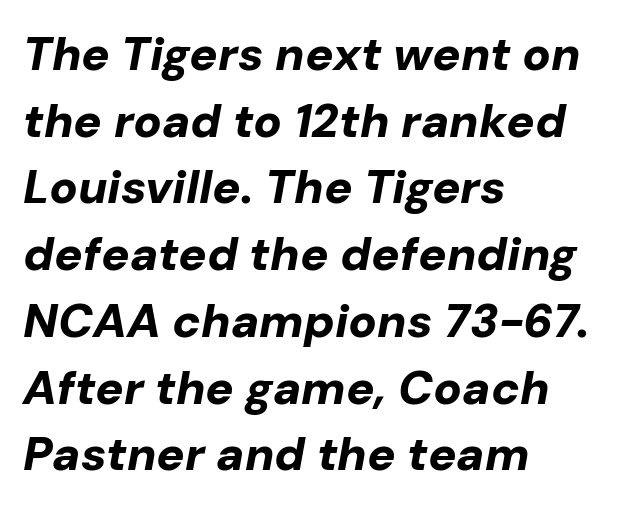
Q: Is the text bold? A: Yes.
Q: Is the text italic (slanted)? A: Yes, it leans right by about 10 degrees.
Q: Is the text underlined? A: No.
Q: How is the paragraph aligned? A: Left-aligned.
Q: Is the spacing between letters normal or unusually wide? A: Normal.
Q: Is the spacing between lines tight, normal or loose? A: Normal.
Q: Width (condensed, normal, or wide)? A: Normal.
Q: Stroke contrast? A: Low.
Q: x-height? A: Medium.
Q: Monospaced? A: No.
